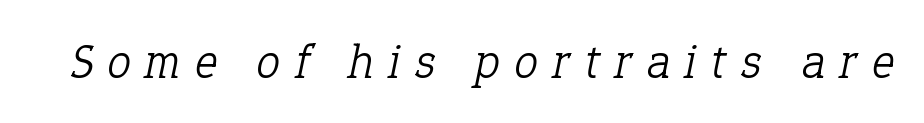
The face used here is seriffed, in the tradition of book romans. Is this a heavy cut? Hardly; it is regular or lighter. Spacing verdict: proportional, widths tailored to each character. The rendering applies a slant to the glyphs. This sample uses expanded letter spacing, leaving extra air between glyphs. A bare baseline throughout the passage.
